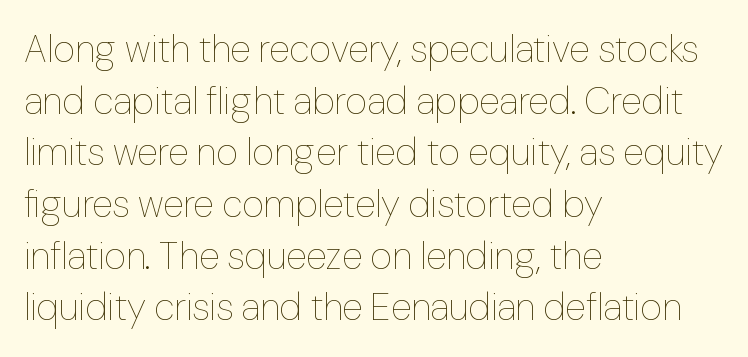
Q: Is the text bold? A: No.
Q: Is the text italic (slanted)? A: No, it is upright.
Q: Is the text underlined? A: No.
Q: How is the paragraph aligned? A: Left-aligned.
Q: Is the spacing between letters normal or unusually wide? A: Normal.
Q: Is the spacing between lines tight, normal or loose? A: Normal.
Q: Width (condensed, normal, or wide)? A: Normal.
Q: Stroke contrast? A: Low.
Q: x-height? A: Medium.
Q: Monospaced? A: No.
